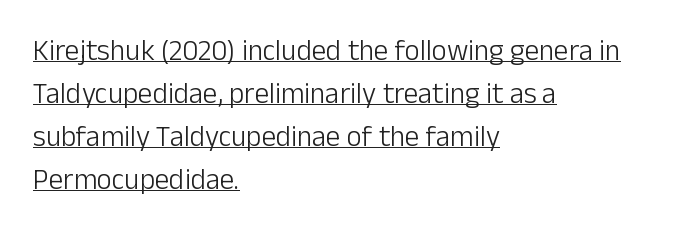
The image shows 29 px light sans-serif type, upright; set left-aligned, normal line spacing (1.48x), normal letter spacing, underlined; low stroke contrast and a medium x-height.
